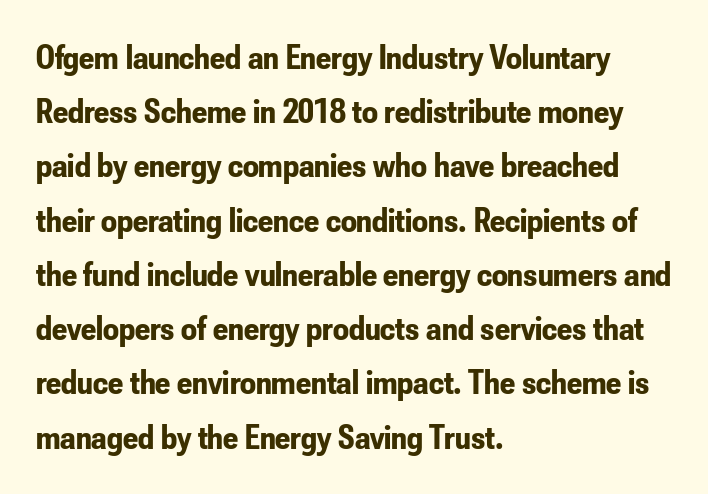
Strong, thick strokes mark this as bold type. Varying glyph widths throughout — classic text-font behaviour. Posture: vertical. Are there feet on the stems? There aren't — it's a sans. The type is set solid horizontally, with unmodified tracking. The passage shown stacks its lines at a standard gap.
